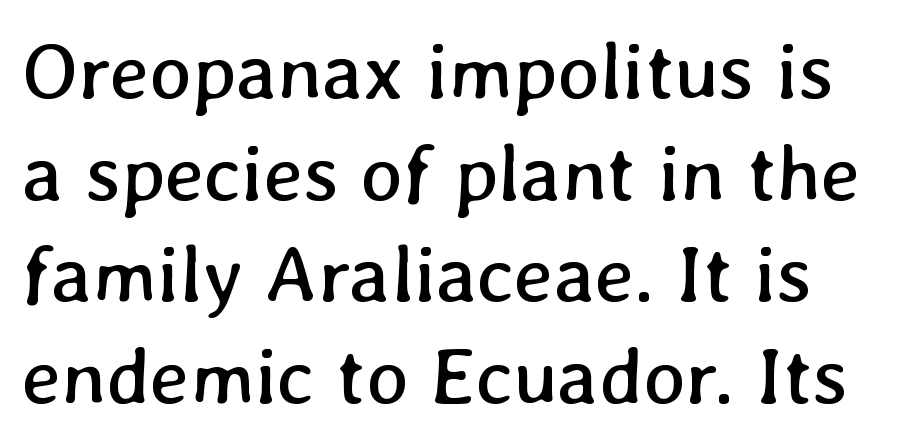
Look at the tracking — it's just the regular setting, nothing added. Is this a fixed-width face? No — the glyphs have proportional, varying widths. The rendering uses a moderate line-height, typical for paragraphs. The weight would be labelled regular, book, light, or lighter still.
